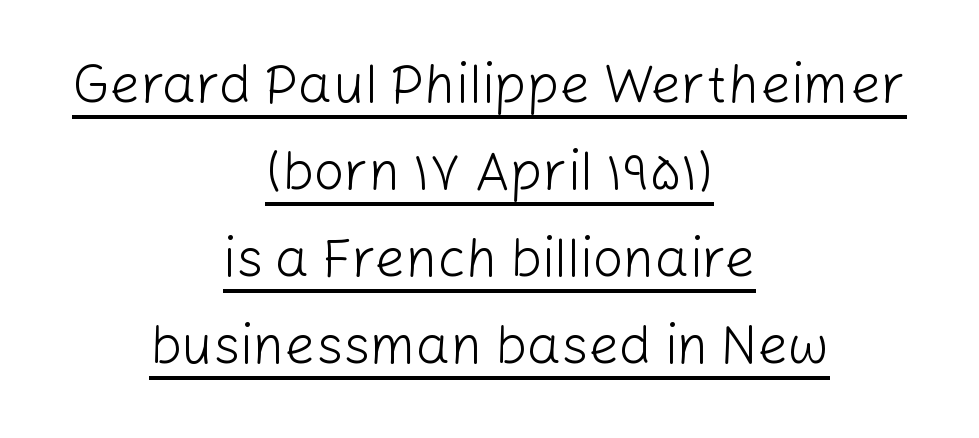
Q: Is the text bold? A: No.
Q: Is the text italic (slanted)? A: No, it is upright.
Q: Is the typeface a serif or a sans-serif typeface? A: Sans-serif.
Q: Is the text underlined? A: Yes.
Q: How is the paragraph aligned? A: Centered.
Q: Is the spacing between letters normal or unusually wide? A: Normal.
Q: Is the spacing between lines tight, normal or loose? A: Normal.
Q: Width (condensed, normal, or wide)? A: Normal.
Q: Stroke contrast? A: Low.
Q: x-height? A: Medium.
Q: Monospaced? A: No.
